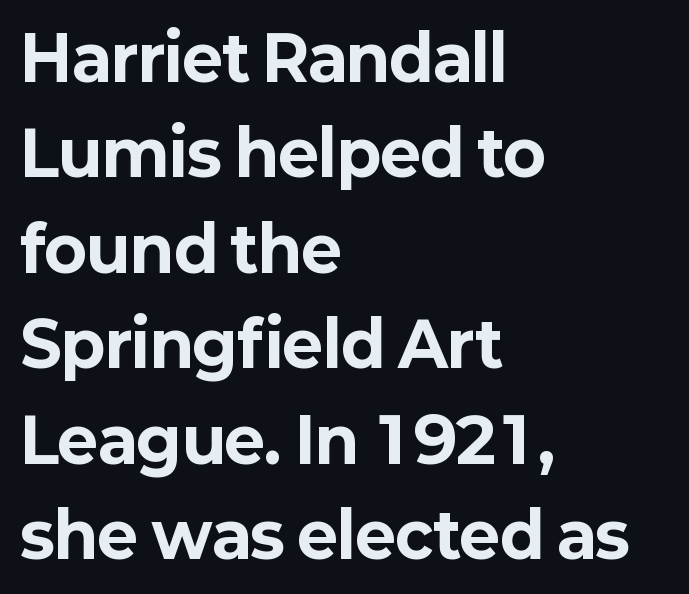
Posture: upright roman. The rendering keeps characters at their native spacing. The paragraph has a hard left edge and a soft right edge. Note: no serifs on the glyphs.
